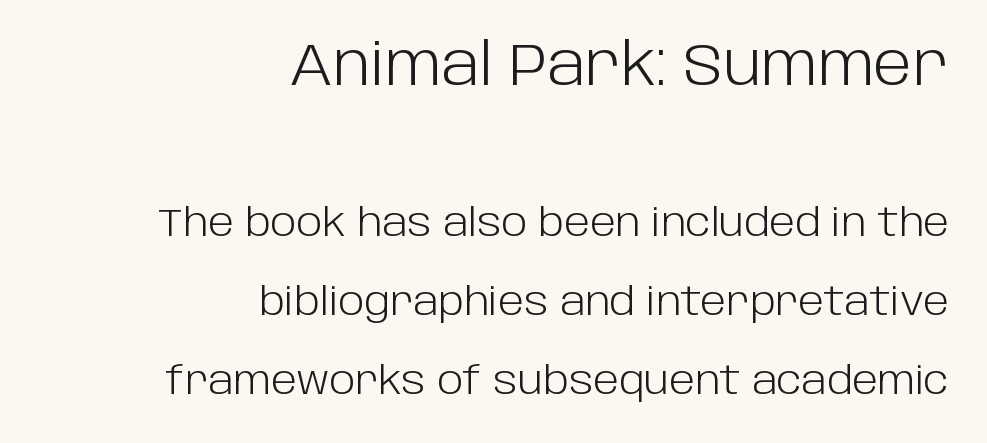
The image shows 59 px light sans-serif type, upright; set right-aligned, loose line spacing (2.03x), normal letter spacing, not underlined; the first (top) block is 1.51x larger; low stroke contrast and a large x-height.
